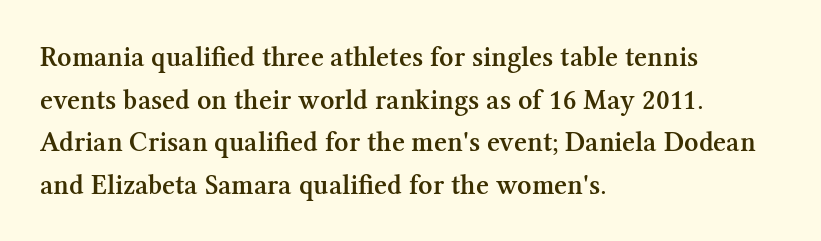
The image shows 28 px semibold serif type, upright; set left-aligned, normal line spacing (1.52x), normal letter spacing, not underlined; medium stroke contrast and a medium x-height.
